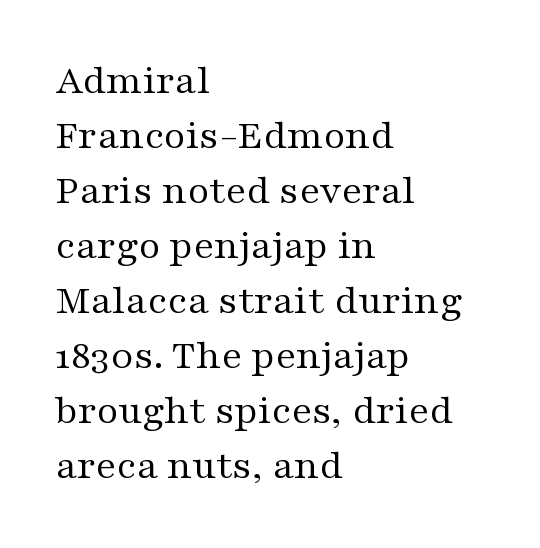
Q: Is the text bold? A: No.
Q: Is the text italic (slanted)? A: No, it is upright.
Q: Is the typeface a serif or a sans-serif typeface? A: Serif.
Q: Is the text underlined? A: No.
Q: How is the paragraph aligned? A: Left-aligned.
Q: Is the spacing between letters normal or unusually wide? A: Normal.
Q: Is the spacing between lines tight, normal or loose? A: Normal.
Q: Width (condensed, normal, or wide)? A: Wide.
Q: Stroke contrast? A: Medium.
Q: x-height? A: Medium.
Q: Monospaced? A: No.
